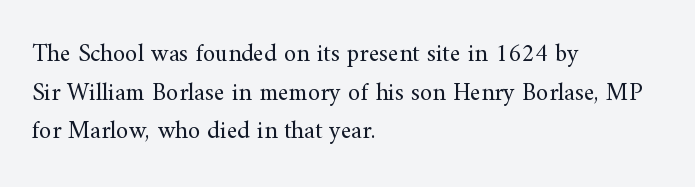
{"italic": "no", "bold": "no", "underline": "no", "align": "left", "line_spacing": "normal", "line_spacing_ratio": 1.55, "letter_spacing": "normal", "letter_spacing_em": 0.0, "glyph_px": 25}
